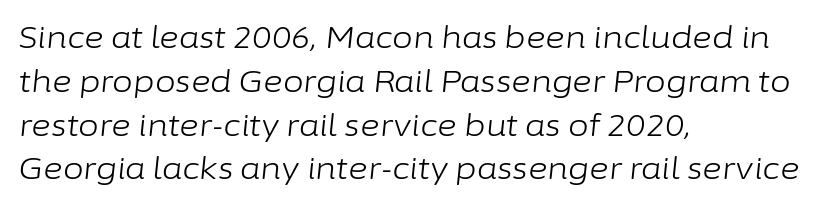
{"italic": "yes", "lean": "right", "slant_degrees": 6, "bold": "no", "weight": "light", "width": "normal", "stroke_contrast": "low", "x_height": "medium", "monospaced": "no", "underline": "no", "align": "left", "line_spacing": "normal", "line_spacing_ratio": 1.46, "letter_spacing": "normal", "letter_spacing_em": 0.0, "glyph_px": 30}
